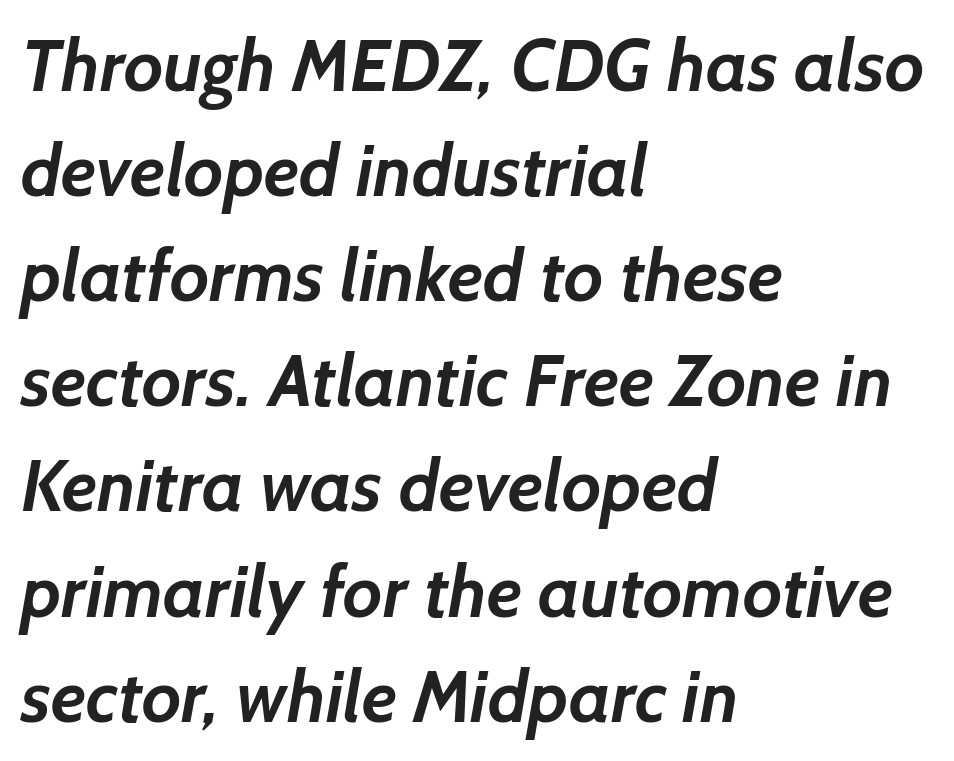
{"serif": "no", "bold": "yes", "weight": "semibold", "width": "normal", "stroke_contrast": "low", "x_height": "medium", "monospaced": "no", "underline": "no", "align": "left", "line_spacing": "normal", "line_spacing_ratio": 1.46, "letter_spacing": "normal", "letter_spacing_em": 0.0, "glyph_px": 72}
